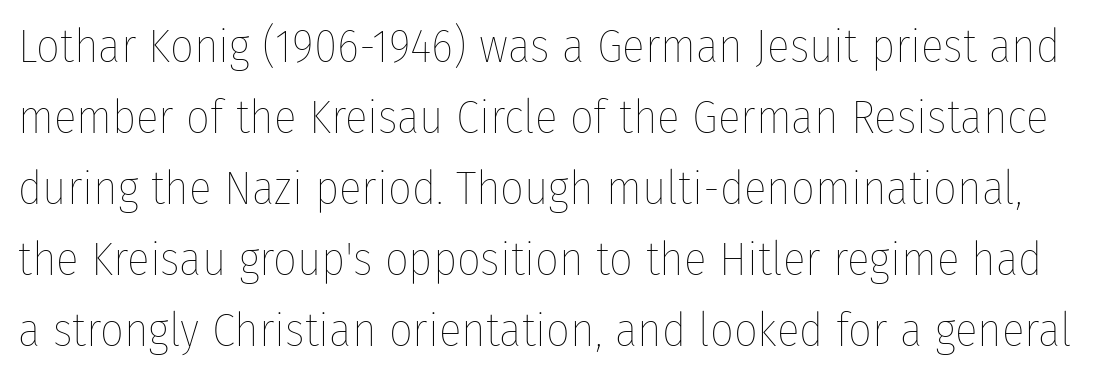
{"italic": "no", "bold": "no", "weight": "thin", "width": "condensed", "stroke_contrast": "low", "x_height": "medium", "monospaced": "no", "underline": "no", "line_spacing": "normal", "line_spacing_ratio": 1.51, "letter_spacing": "normal", "letter_spacing_em": 0.0, "glyph_px": 47}
